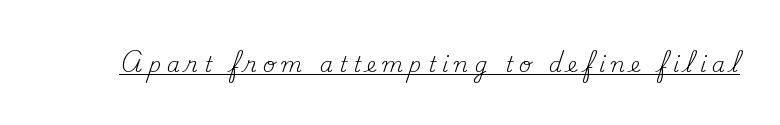
Q: Is the text bold? A: No.
Q: Is the text italic (slanted)? A: Yes.
Q: Is the text underlined? A: Yes.
Q: Is the spacing between letters normal or unusually wide? A: Unusually wide.
